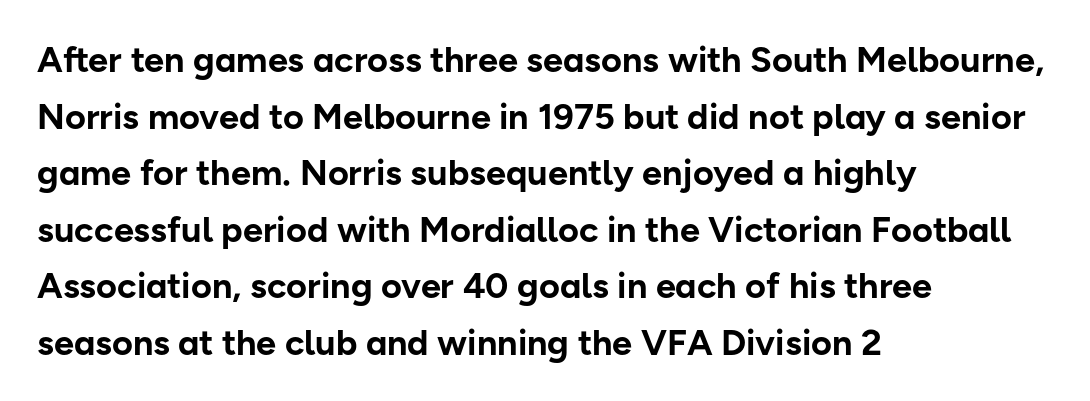
The image shows 36 px bold sans-serif type, upright; set left-aligned, normal line spacing (1.57x), normal letter spacing, not underlined; low stroke contrast and a medium x-height.
